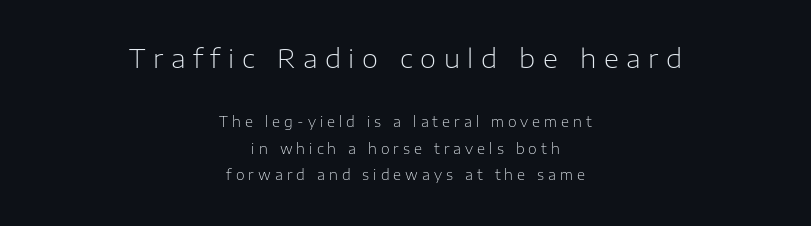
Q: Is the text bold? A: No.
Q: Is the text italic (slanted)? A: No, it is upright.
Q: Is the text underlined? A: No.
Q: How is the paragraph aligned? A: Centered.
Q: Is the spacing between letters normal or unusually wide? A: Unusually wide.
Q: Is the spacing between lines tight, normal or loose? A: Loose.
Q: Which block of text is set in a larger size, the first (top) or the second (bottom)? A: The first (top) one.
